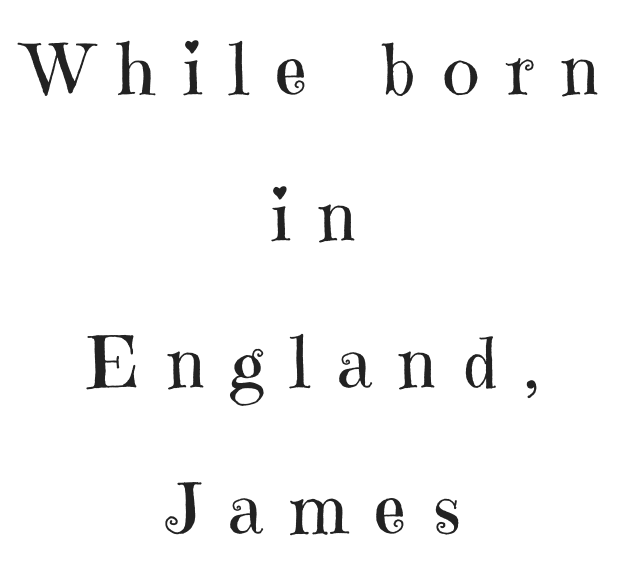
The image shows 70 px regular-weight serif type, upright; set centered, loose line spacing (2.09x), unusually wide letter spacing (+0.39 em), not underlined; high stroke contrast and a medium x-height.
